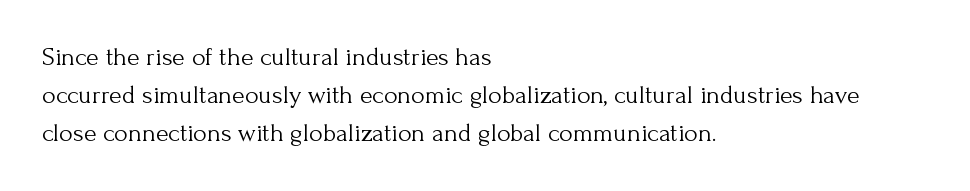
The vertical gap from one line to the next is medium. Quick note: underline off. The characters are drawn with everyday or finer stroke widths. A typesetter would mark this as roman, not italic. Caption: multi-line text, flush left, ragged right.
